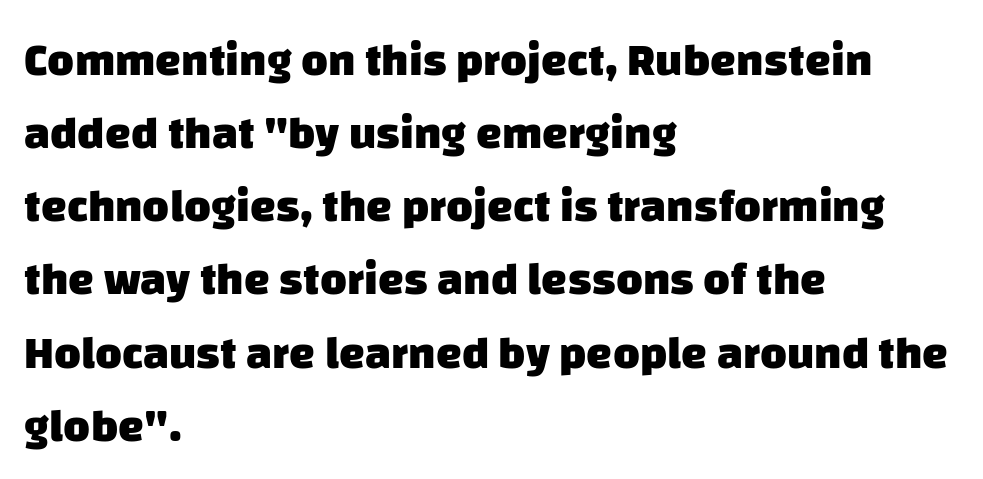
Bare-footed words on every line. Its strokes are broad and dark, the hallmark of bold type. The lines sit at an ordinary, default distance from one another. This sample uses a sans-serif face.
